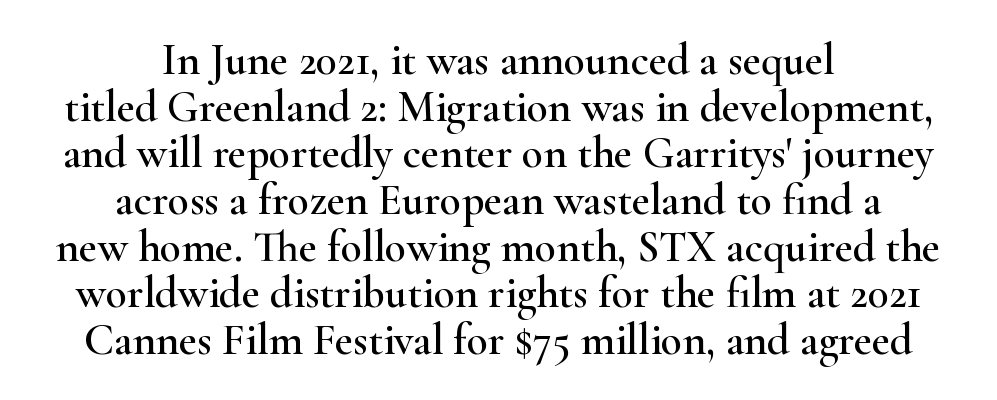
{"serif": "yes", "italic": "no", "width": "wide", "stroke_contrast": "high", "x_height": "small", "monospaced": "no", "underline": "no", "align": "center", "line_spacing": "tight", "line_spacing_ratio": 1.06, "letter_spacing": "normal", "letter_spacing_em": 0.0, "glyph_px": 44}
